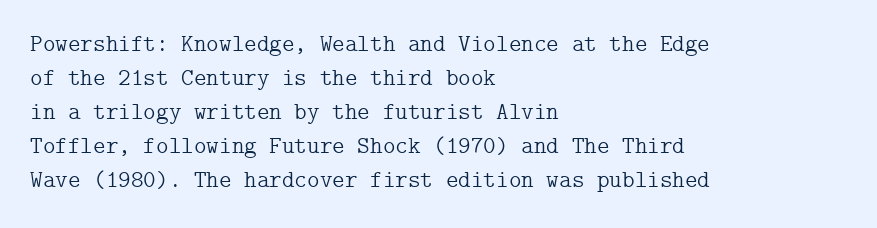
{"italic": "no", "bold": "no", "underline": "no", "align": "left", "line_spacing": "normal", "line_spacing_ratio": 1.42, "letter_spacing": "normal", "letter_spacing_em": 0.0, "glyph_px": 24}
